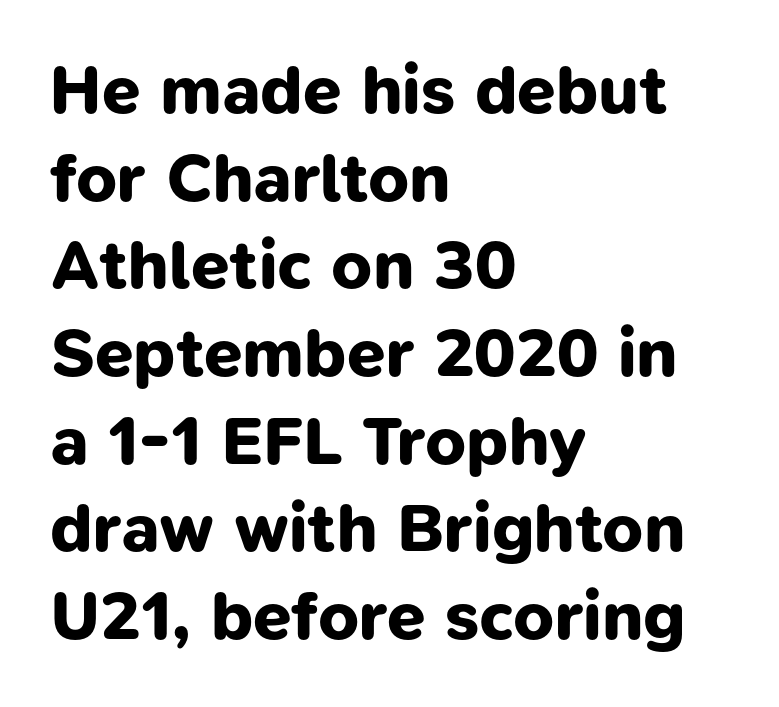
The image shows 69 px bold sans-serif type; set left-aligned, normal line spacing (1.27x), normal letter spacing, not underlined; low stroke contrast and a medium x-height.
